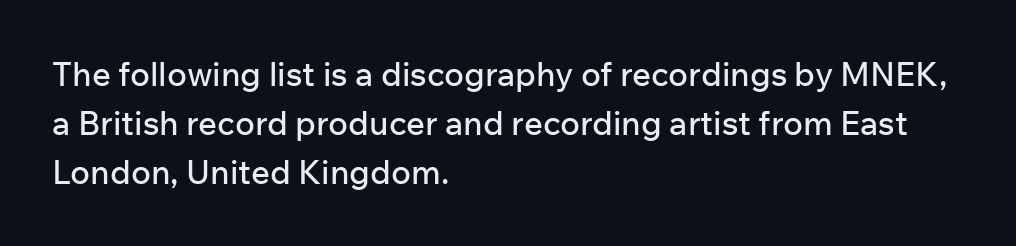
The passage shown has conventional tracking throughout. Varying glyph widths throughout — classic text-font behaviour. Posture: vertical. Vertical spacing — default. Nothing sits at the stroke ends, so this counts as sans-serif. This rendering features lettering with no underline.
